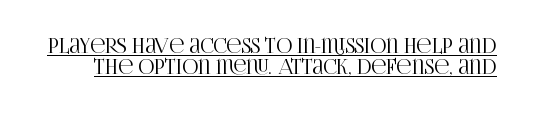
Q: Is the text italic (slanted)? A: No, it is upright.
Q: Is the text underlined? A: Yes.
Q: Is the spacing between letters normal or unusually wide? A: Normal.
Q: Is the spacing between lines tight, normal or loose? A: Tight.
